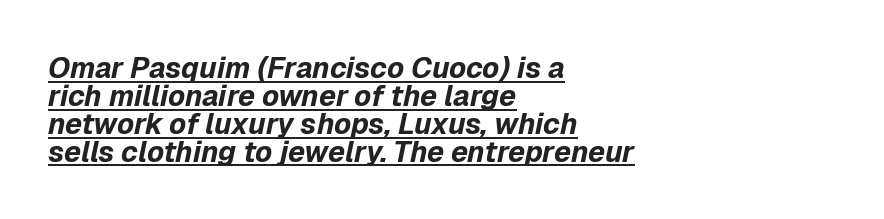
Very little white space separates one row of letters from the next. The rag falls on the right side of this text block. Between one letter and the next there's only the usual sliver of space. The glyphs have the mass of a bold cut.
